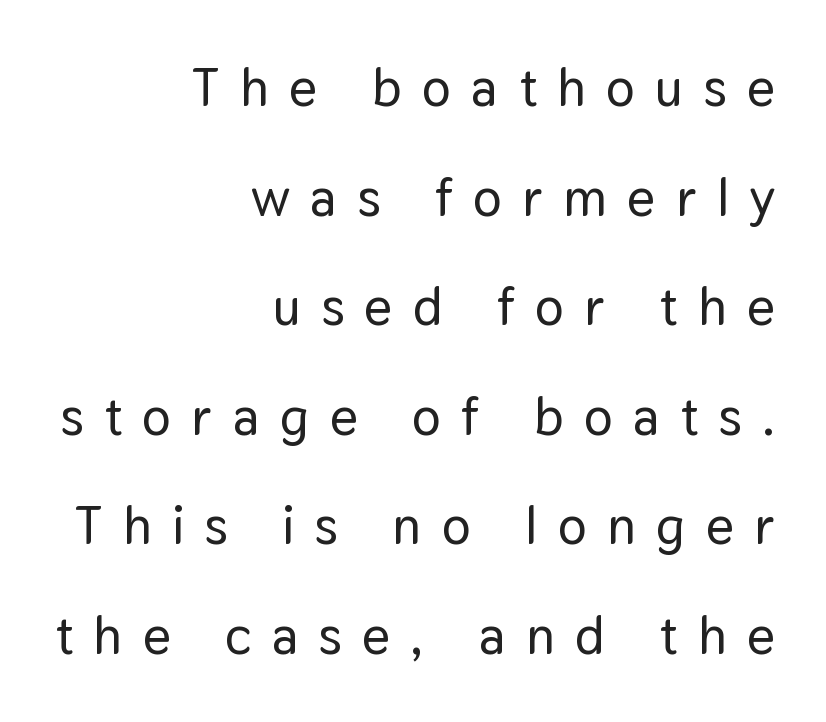
The image shows 54 px sans-serif type, upright; set right-aligned, loose line spacing (2.03x), unusually wide letter spacing (+0.38 em), not underlined; low stroke contrast and a medium x-height.
